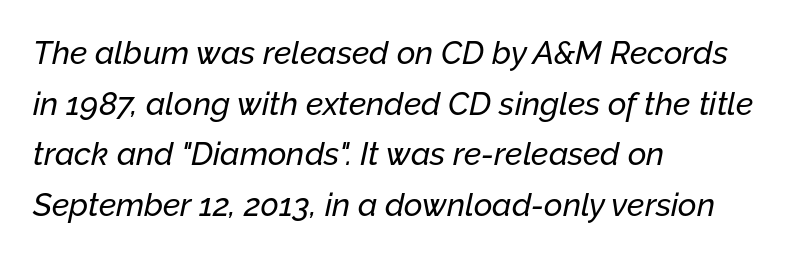
{"italic": "yes", "lean": "right", "slant_degrees": 12, "width": "normal", "stroke_contrast": "low", "x_height": "medium", "monospaced": "no", "underline": "no", "align": "left", "line_spacing": "normal", "line_spacing_ratio": 1.58, "letter_spacing": "normal", "letter_spacing_em": 0.0, "glyph_px": 32}
